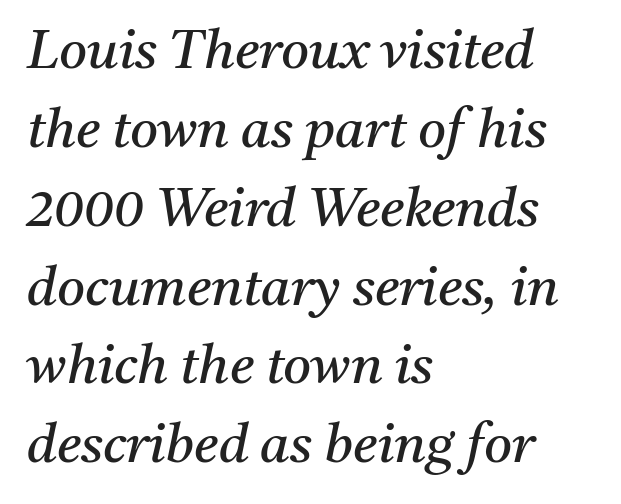
Each line starts at the same left margin while the right side varies. The foot of each line stays bare and open. This reads as an unemphasized weight, regular at the heaviest. These lines are rendered in a variable-pitch font. It's the slanting kind of type. Look at the tracking — it's just the regular setting, nothing added.
